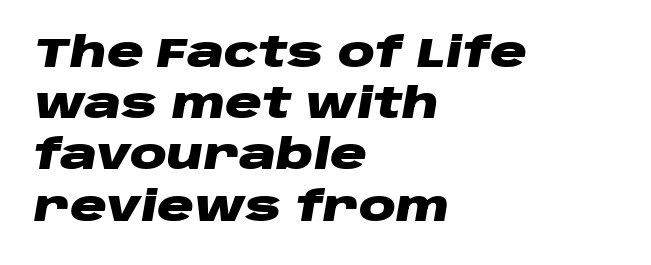
A dark, heavy texture on the line: the type is bold. Regular leading. A typesetter would call this proportional, since set widths differ per character. Each row of text sits above clean, open space. Slanted lettering throughout. The text block is weighted toward the left margin, trailing off unevenly rightward.
